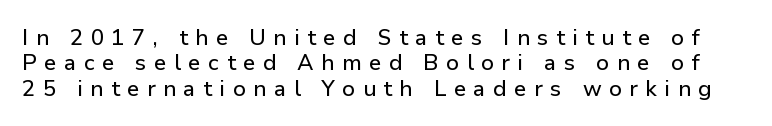
Words appear elongated and porous because spacing is wide. Words float on clear page, feet unadorned. The block of text is dense from top to bottom, with scant space between rows. These lines were composed using upright roman letters.
